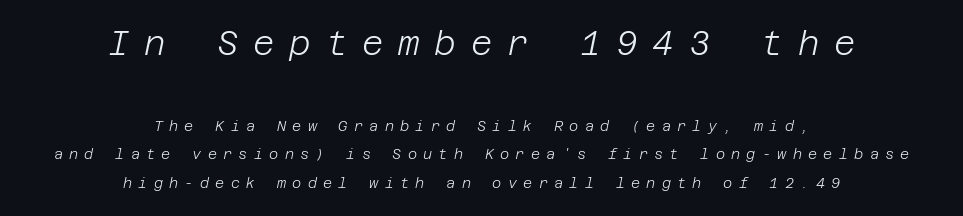
The image shows 33 px light type, italic (leaning right); set centered, loose line spacing (2.02x), unusually wide letter spacing (+0.45 em), not underlined; the first (top) block is 2.36x larger; low stroke contrast and a large x-height.
